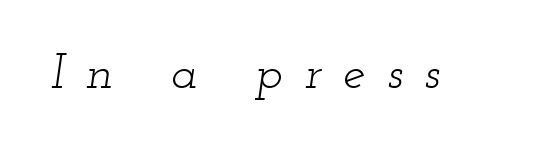
{"serif": "yes", "italic": "yes", "lean": "right", "slant_degrees": 12, "bold": "no", "weight": "light", "width": "wide", "stroke_contrast": "low", "x_height": "small", "monospaced": "no", "underline": "no", "letter_spacing": "wide", "letter_spacing_em": 0.43, "glyph_px": 50}
